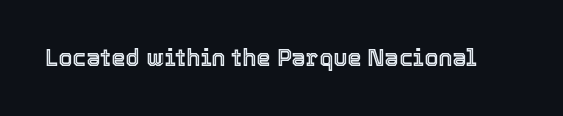
The image shows 23 px text type, upright; set normal letter spacing, not underlined.
